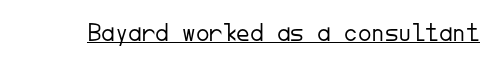
Vertical stems look standard width or narrower in stroke. This sample carries an underscore along the baseline area. Notice how the stems are strictly vertical — no italics here. Spacing between characters is what you'd get straight out of the box.
